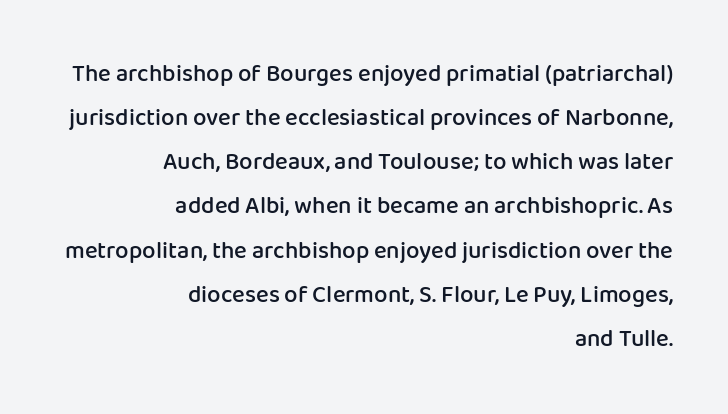
Inter-character spacing is left at the font's built-in metrics. Every stem runs plumb, perpendicular to the baseline. One-word summary of the alignment: right. Is the type bold? Partly — it's a semibold, heavier than regular but not fully bold.
